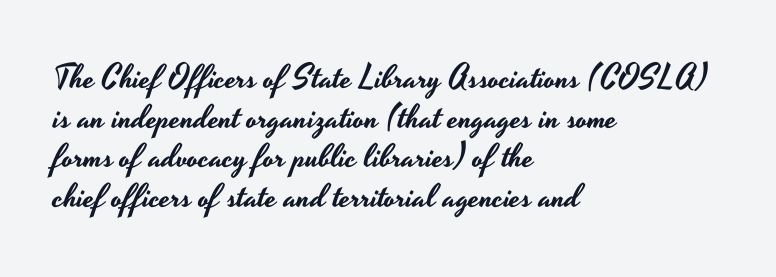
The image shows 33 px wide sans-serif type; set left-aligned, line spacing 1.2x, normal letter spacing, not underlined; low stroke contrast and a small x-height.
